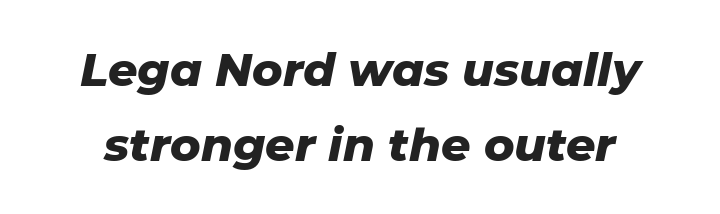
The image shows 46 px heavy type, italic (leaning right); set normal line spacing (1.62x), normal letter spacing, not underlined; low stroke contrast and a medium x-height.
